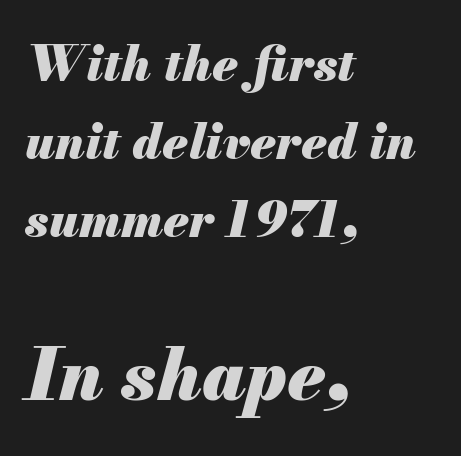
The image shows 73 px heavy type, italic (leaning right); set left-aligned, normal line spacing (1.59x), normal letter spacing, not underlined; the second (bottom) block is 1.49x larger; medium stroke contrast and a small x-height.
